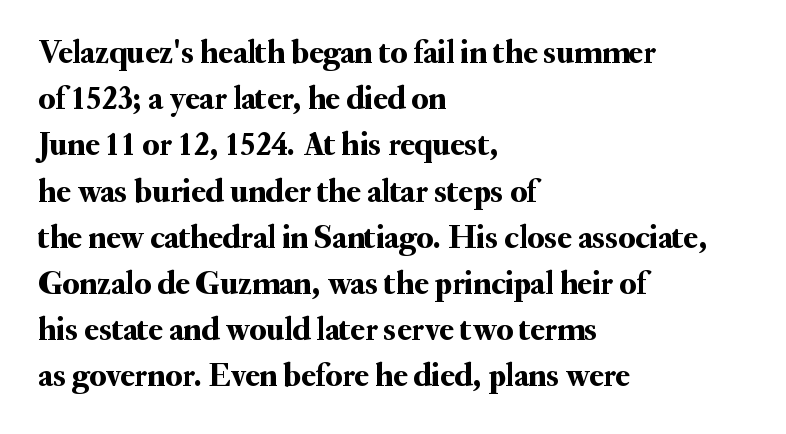
A typesetter would call this zero additional tracking. The gap between lines stays unmarked. Characters remain perfectly vertical along every line. The ragged edge is on the right, which tells us the setting is flush left.
